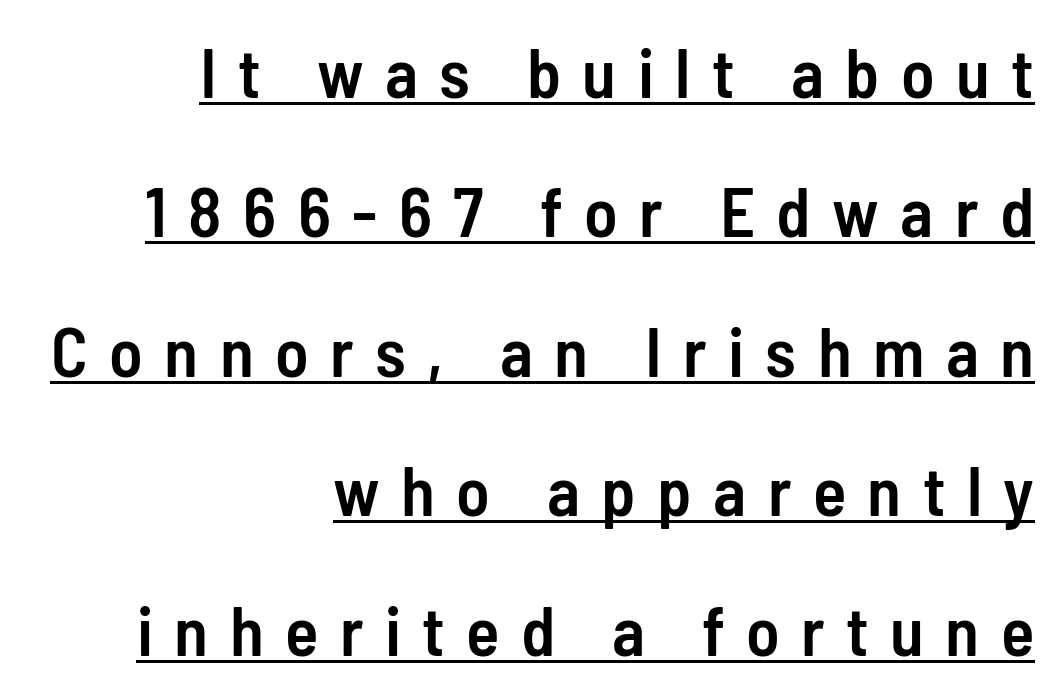
The image shows 69 px semibold, condensed sans-serif type, upright; set right-aligned, loose line spacing (2.02x), unusually wide letter spacing (+0.31 em), underlined; low stroke contrast and a medium x-height.
